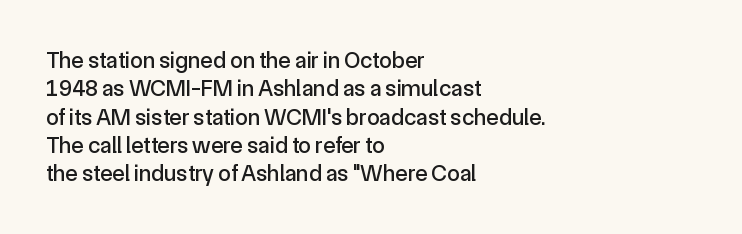
Q: Is the text italic (slanted)? A: No, it is upright.
Q: Is the text underlined? A: No.
Q: How is the paragraph aligned? A: Left-aligned.
Q: Is the spacing between letters normal or unusually wide? A: Normal.
